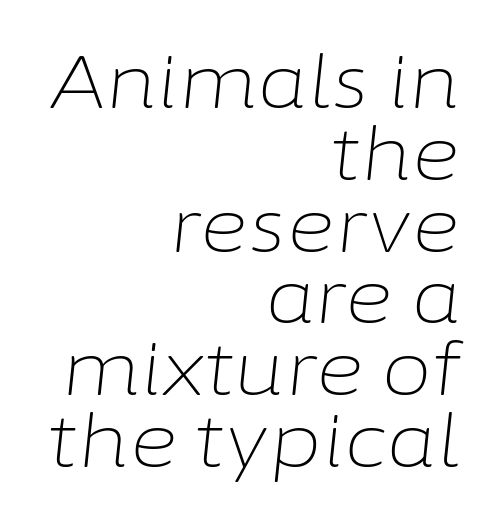
The lettering tilts uniformly, giving the passage an italic look. Students, observe: this is what under-led, compact text looks like. The strip under each line holds only bare page. No letter is thick-stroked: the sample isn't bold. A typesetter would call this proportional, since set widths differ per character.
